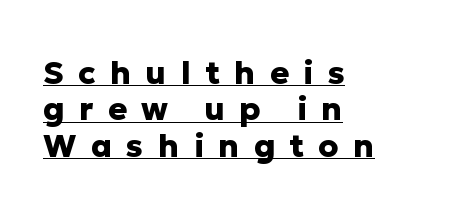
Q: Is the text bold? A: Yes.
Q: Is the text italic (slanted)? A: No, it is upright.
Q: Is the typeface a serif or a sans-serif typeface? A: Sans-serif.
Q: Is the text underlined? A: Yes.
Q: How is the paragraph aligned? A: Left-aligned.
Q: Is the spacing between letters normal or unusually wide? A: Unusually wide.
Q: Is the spacing between lines tight, normal or loose? A: Tight.
Q: Width (condensed, normal, or wide)? A: Normal.
Q: Stroke contrast? A: Low.
Q: x-height? A: Medium.
Q: Monospaced? A: No.
